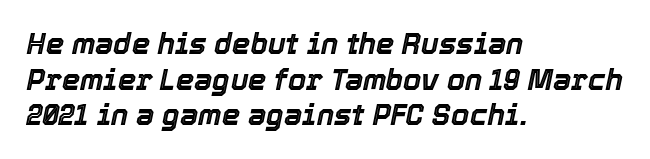
{"italic": "yes", "lean": "right", "slant_degrees": 12, "width": "normal", "x_height": "medium", "monospaced": "no", "underline": "no", "align": "left", "line_spacing_ratio": 1.23, "letter_spacing": "normal", "letter_spacing_em": 0.0, "glyph_px": 29}
